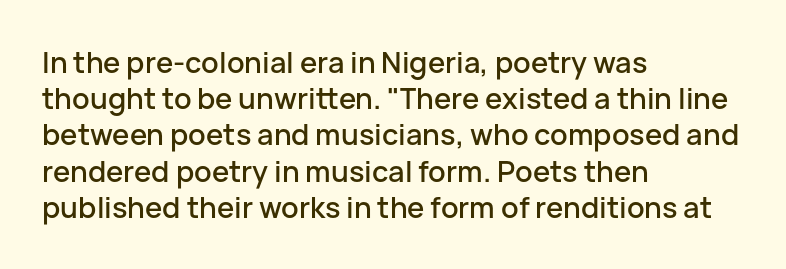
Q: Is the text italic (slanted)? A: No, it is upright.
Q: Is the typeface a serif or a sans-serif typeface? A: Sans-serif.
Q: Is the text underlined? A: No.
Q: How is the paragraph aligned? A: Left-aligned.
Q: Is the spacing between letters normal or unusually wide? A: Normal.
Q: Is the spacing between lines tight, normal or loose? A: Normal.
Q: Width (condensed, normal, or wide)? A: Normal.
Q: Stroke contrast? A: Low.
Q: x-height? A: Medium.
Q: Monospaced? A: No.
